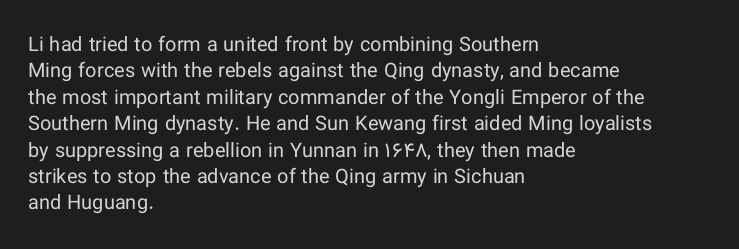
Q: Is the text bold? A: No.
Q: Is the text italic (slanted)? A: No, it is upright.
Q: Is the text underlined? A: No.
Q: How is the paragraph aligned? A: Left-aligned.
Q: Is the spacing between letters normal or unusually wide? A: Normal.
Q: Is the spacing between lines tight, normal or loose? A: Normal.
